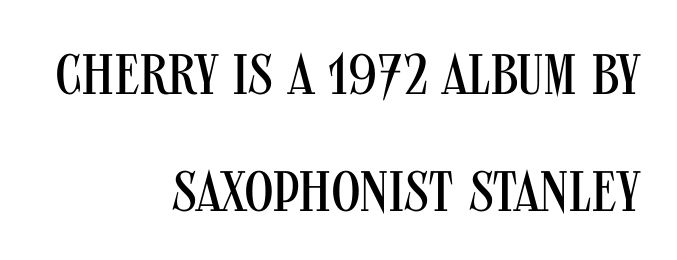
Q: Is the text bold? A: No.
Q: Is the text italic (slanted)? A: No, it is upright.
Q: Is the typeface a serif or a sans-serif typeface? A: Sans-serif.
Q: Is the text underlined? A: No.
Q: How is the paragraph aligned? A: Right-aligned.
Q: Is the spacing between letters normal or unusually wide? A: Normal.
Q: Is the spacing between lines tight, normal or loose? A: Loose.
Q: Width (condensed, normal, or wide)? A: Condensed.
Q: Stroke contrast? A: Medium.
Q: x-height? A: Large.
Q: Monospaced? A: No.
